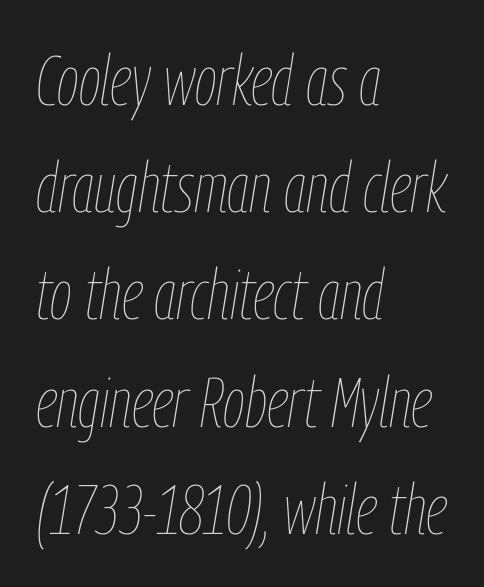
{"italic": "yes", "lean": "right", "slant_degrees": 9, "bold": "no", "weight": "thin", "width": "condensed", "stroke_contrast": "low", "x_height": "medium", "monospaced": "no", "underline": "no", "align": "left", "line_spacing": "normal", "line_spacing_ratio": 1.51, "letter_spacing": "normal", "letter_spacing_em": 0.0, "glyph_px": 71}
